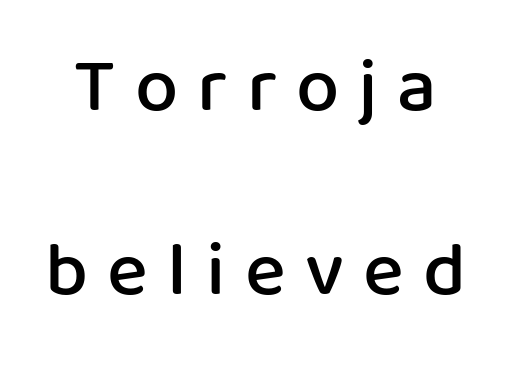
The image shows 77 px semibold sans-serif type, upright; set loose line spacing (2.39x), unusually wide letter spacing (+0.25 em), not underlined; low stroke contrast and a medium x-height.
